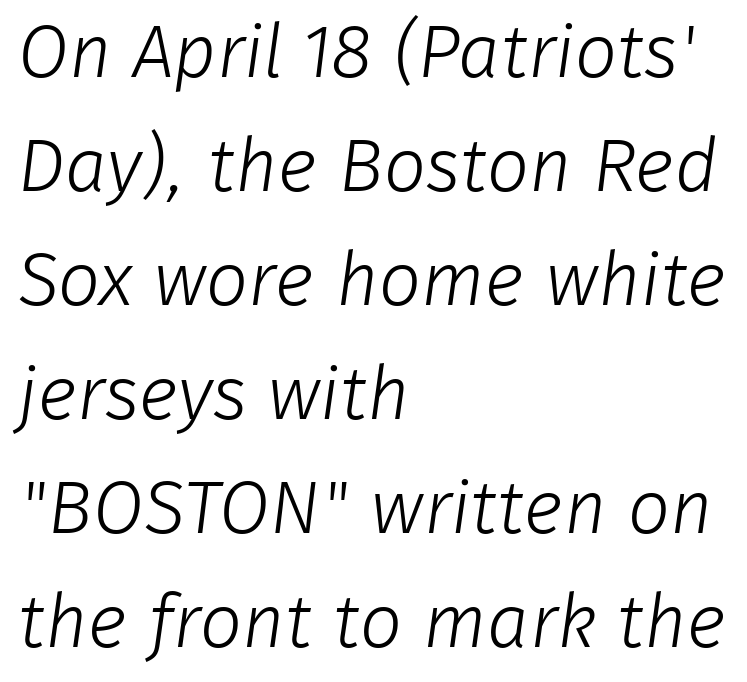
{"serif": "no", "bold": "no", "weight": "light", "width": "normal", "stroke_contrast": "low", "x_height": "medium", "monospaced": "no", "underline": "no", "align": "left", "line_spacing": "normal", "line_spacing_ratio": 1.52, "letter_spacing": "normal", "letter_spacing_em": 0.0, "glyph_px": 75}
